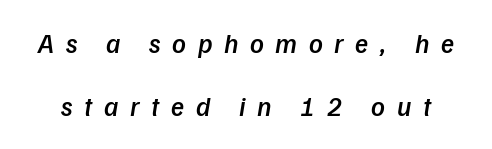
Q: Is the text bold? A: Semi-bold.
Q: Is the text italic (slanted)? A: Yes, it leans right by about 9 degrees.
Q: Is the text underlined? A: No.
Q: Is the spacing between letters normal or unusually wide? A: Unusually wide.
Q: Is the spacing between lines tight, normal or loose? A: Loose.
